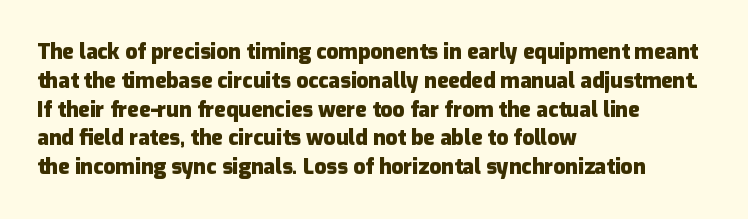
The image shows 21 px bold type, upright; set left-aligned, normal line spacing (1.37x), normal letter spacing, not underlined.
